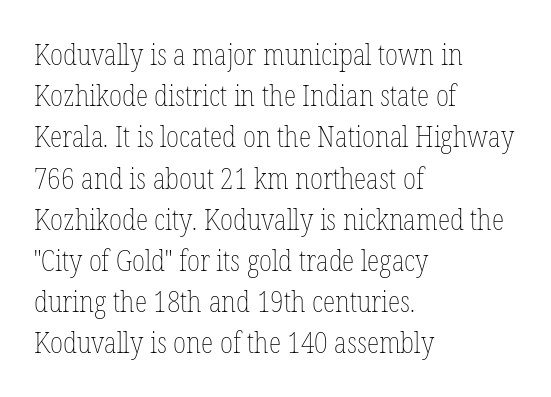
The image shows 29 px thin, condensed type, upright; set left-aligned, normal line spacing (1.42x), normal letter spacing, not underlined; low stroke contrast and a medium x-height.
